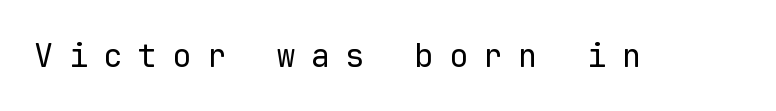
The image shows 32 px regular-weight sans-serif type, upright, monospaced; set unusually wide letter spacing (+0.48 em), not underlined; low stroke contrast and a medium x-height.
